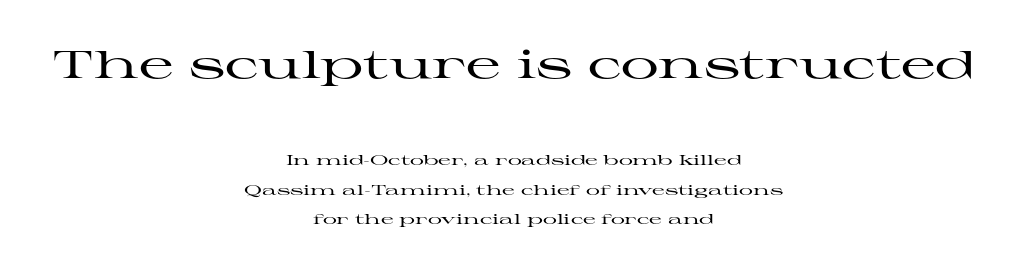
{"serif": "yes", "italic": "no", "width": "wide", "stroke_contrast": "high", "x_height": "medium", "monospaced": "no", "underline": "no", "align": "center", "line_spacing": "loose", "line_spacing_ratio": 2.12, "letter_spacing": "normal", "letter_spacing_em": 0.0, "larger_block": "first", "size_ratio": 2.71, "glyph_px": 38}
